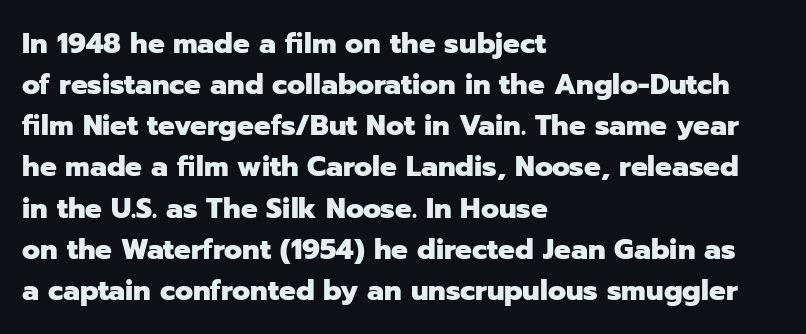
Q: Is the text bold? A: Yes.
Q: Is the text italic (slanted)? A: No, it is upright.
Q: Is the typeface a serif or a sans-serif typeface? A: Sans-serif.
Q: Is the text underlined? A: No.
Q: How is the paragraph aligned? A: Left-aligned.
Q: Is the spacing between letters normal or unusually wide? A: Normal.
Q: Is the spacing between lines tight, normal or loose? A: Normal.
Q: Width (condensed, normal, or wide)? A: Normal.
Q: Stroke contrast? A: Low.
Q: x-height? A: Medium.
Q: Monospaced? A: No.
